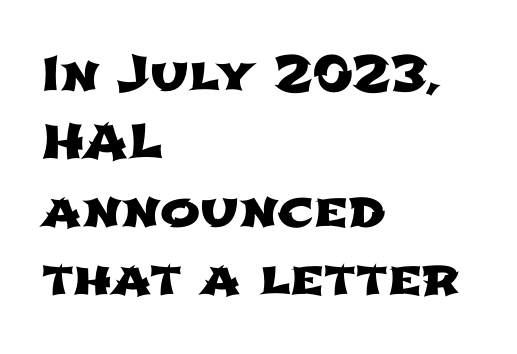
Line starts are locked; line ends wander. The characters display no serif detailing; their extremities are plain. If you measured baseline to baseline, you'd find a middling distance. Nobody touched the tracking dial on this one. The zone under the glyphs is completely vacant.
